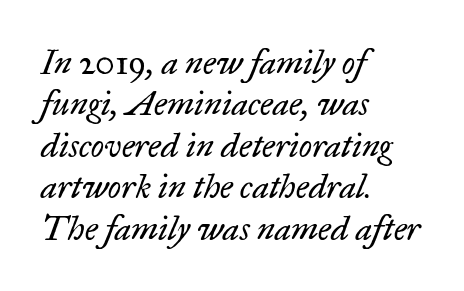
The image shows 34 px regular-weight serif type, italic (leaning right); set left-aligned, line spacing 1.22x, normal letter spacing, not underlined; low stroke contrast and a small x-height.
